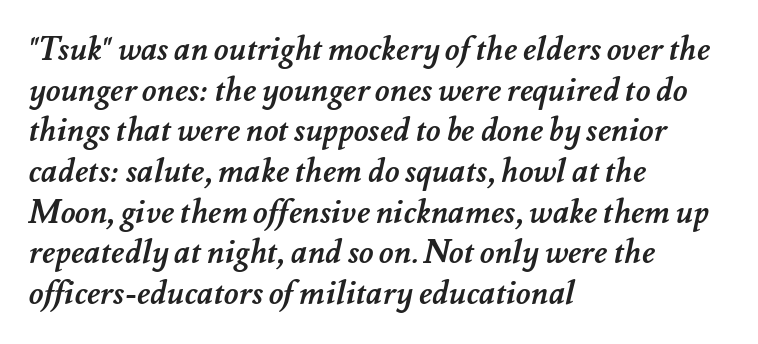
Q: Is the text bold? A: Yes.
Q: Is the text underlined? A: No.
Q: How is the paragraph aligned? A: Left-aligned.
Q: Is the spacing between letters normal or unusually wide? A: Normal.
Q: Is the spacing between lines tight, normal or loose? A: Normal.
Q: Width (condensed, normal, or wide)? A: Normal.
Q: Stroke contrast? A: Medium.
Q: x-height? A: Small.
Q: Monospaced? A: No.
